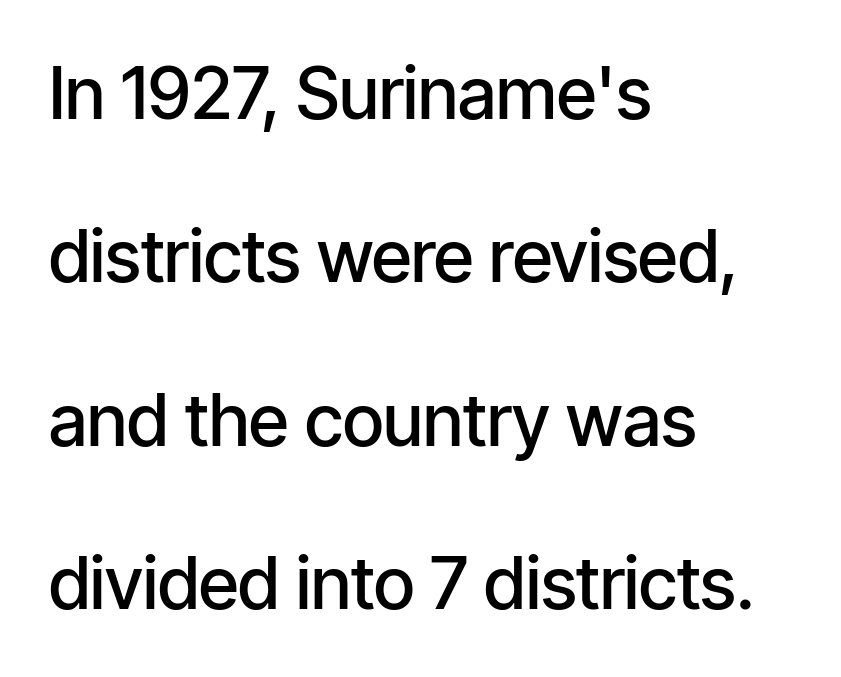
In terms of letterform style, serifs are entirely absent. Every character sits straight up, as roman type does. Descender tails drop into unmarked territory. These lines carry some extra weight — a demibold, not a full bold. Typeset ragged right — the left edge is the straight one.
